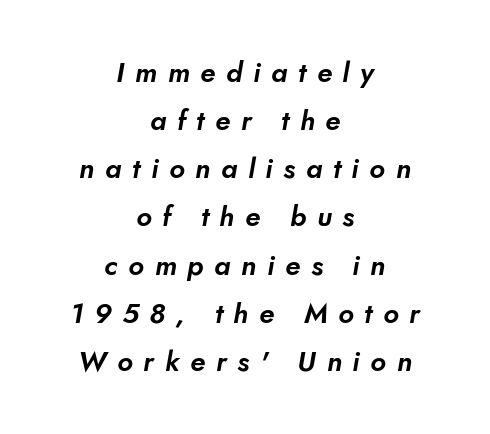
{"serif": "no", "width": "normal", "stroke_contrast": "low", "x_height": "small", "monospaced": "no", "underline": "no", "align": "center", "line_spacing_ratio": 1.72, "letter_spacing": "wide", "letter_spacing_em": 0.38, "glyph_px": 28}
